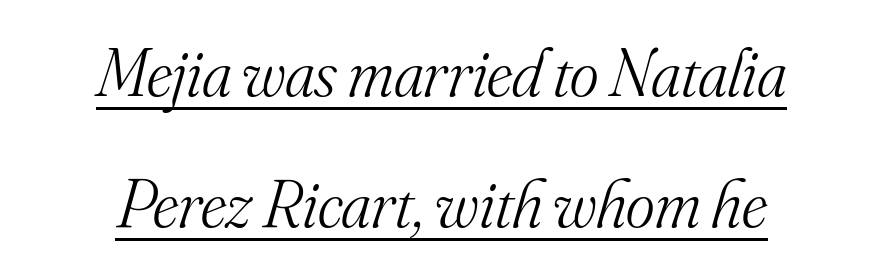
Q: Is the text bold? A: No.
Q: Is the text italic (slanted)? A: Yes, it leans right by about 16 degrees.
Q: Is the typeface a serif or a sans-serif typeface? A: Serif.
Q: Is the text underlined? A: Yes.
Q: How is the paragraph aligned? A: Centered.
Q: Is the spacing between letters normal or unusually wide? A: Normal.
Q: Is the spacing between lines tight, normal or loose? A: Loose.
Q: Width (condensed, normal, or wide)? A: Normal.
Q: Stroke contrast? A: Medium.
Q: x-height? A: Small.
Q: Monospaced? A: No.
